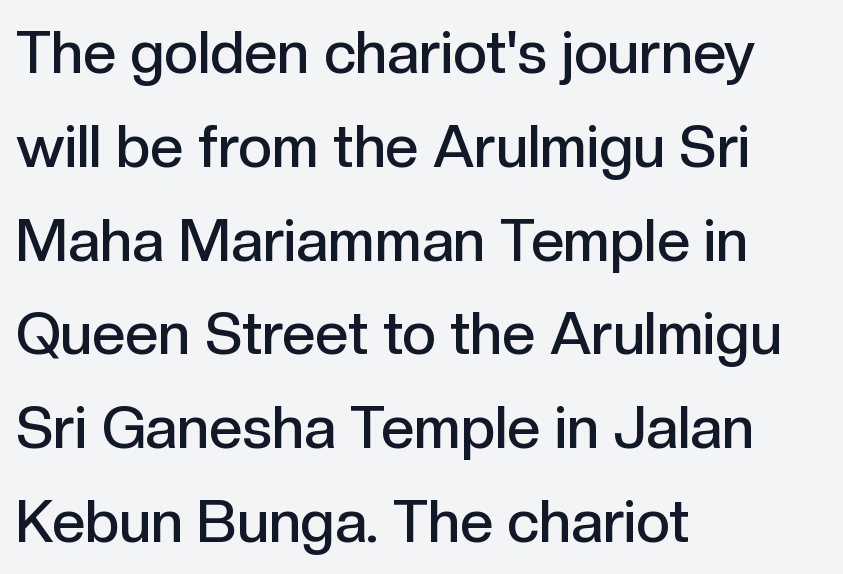
The image shows 59 px semibold sans-serif type, upright; set left-aligned, normal line spacing (1.59x), normal letter spacing, not underlined; a medium x-height.
